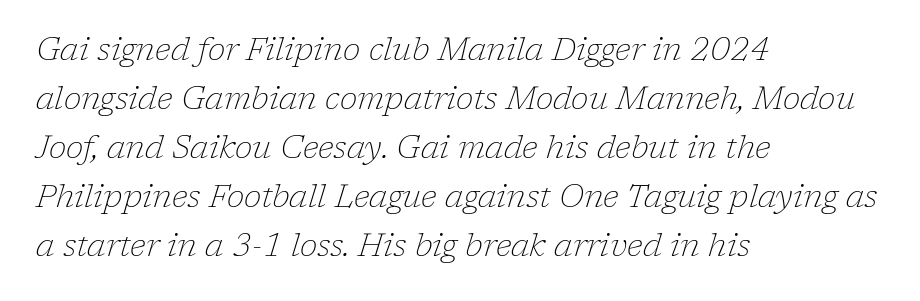
If you measured baseline to baseline, you'd find a middling distance. Caption: face not bold, strokes unweighted. Is this a fixed-width face? No — the glyphs have proportional, varying widths. A typesetter would label this face a serif. Honestly, the letter spacing is just normal — you wouldn't notice it.
